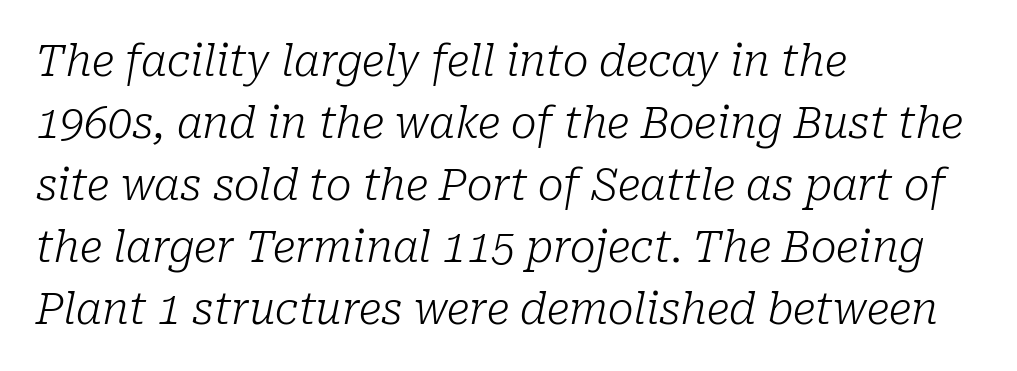
{"serif": "yes", "italic": "yes", "lean": "right", "slant_degrees": 10, "bold": "no", "weight": "light", "width": "normal", "stroke_contrast": "low", "x_height": "medium", "monospaced": "no", "underline": "no", "align": "left", "line_spacing": "normal", "line_spacing_ratio": 1.44, "letter_spacing": "normal", "letter_spacing_em": 0.0, "glyph_px": 43}
